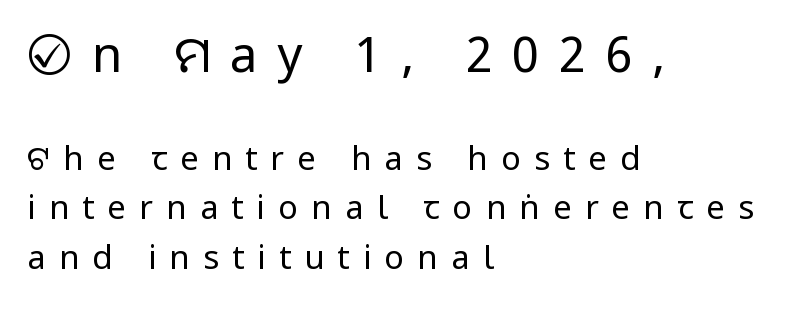
Does the bottom block carry the larger type? No, the top block does. The lettering holds an erect, upright posture throughout. Regular leading. The strokes carry an ordinary text weight at most. Line beginnings align vertically; line endings do not.
